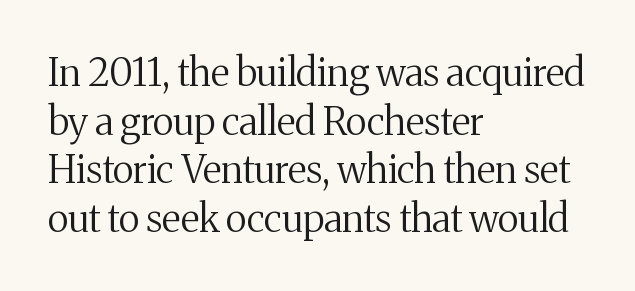
Q: Is the text bold? A: No.
Q: Is the text italic (slanted)? A: No, it is upright.
Q: Is the typeface a serif or a sans-serif typeface? A: Serif.
Q: Is the text underlined? A: No.
Q: How is the paragraph aligned? A: Left-aligned.
Q: Is the spacing between letters normal or unusually wide? A: Normal.
Q: Is the spacing between lines tight, normal or loose? A: Normal.
Q: Width (condensed, normal, or wide)? A: Normal.
Q: Stroke contrast? A: Medium.
Q: x-height? A: Medium.
Q: Monospaced? A: No.
